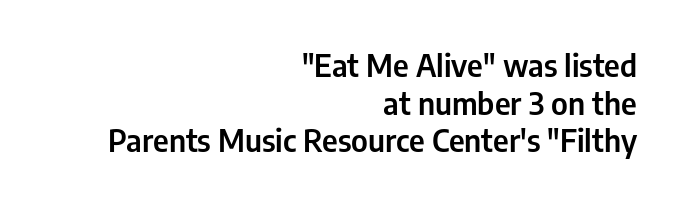
The image shows 31 px condensed sans-serif type, upright; set right-aligned, line spacing 1.21x, normal letter spacing, not underlined; low stroke contrast and a medium x-height.
